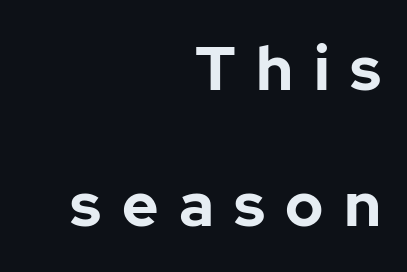
Short note: letters widely spaced. This block would shrink considerably if given ordinary leading; it's expanded now. A flush-right, rag-left setting is used for this passage. Character widths vary here, with narrow letters taking less room than wide ones. As a designer I'd log this as weight 700, bold. Type style note: lacks serifs.
